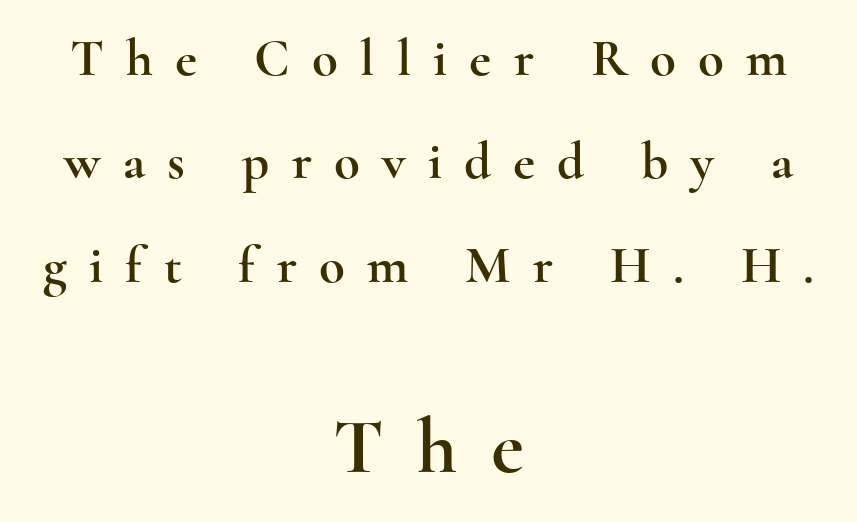
Q: Is the text italic (slanted)? A: No, it is upright.
Q: Is the typeface a serif or a sans-serif typeface? A: Serif.
Q: Is the text underlined? A: No.
Q: How is the paragraph aligned? A: Centered.
Q: Is the spacing between letters normal or unusually wide? A: Unusually wide.
Q: Is the spacing between lines tight, normal or loose? A: Loose.
Q: Which block of text is set in a larger size, the first (top) or the second (bottom)? A: The second (bottom) one.
Q: Width (condensed, normal, or wide)? A: Wide.
Q: x-height? A: Small.
Q: Monospaced? A: No.
